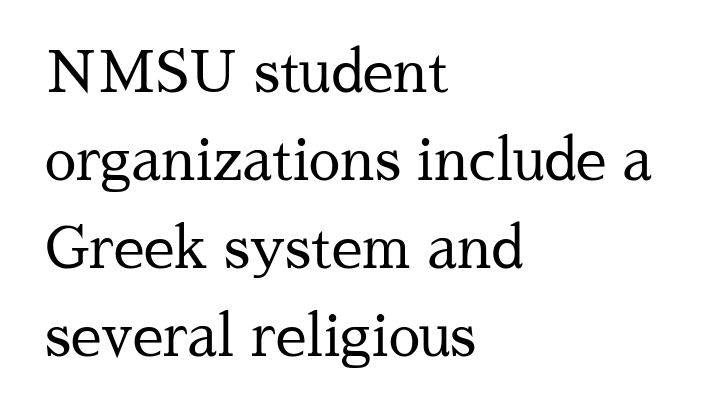
Q: Is the text bold? A: No.
Q: Is the text italic (slanted)? A: No, it is upright.
Q: Is the typeface a serif or a sans-serif typeface? A: Serif.
Q: Is the text underlined? A: No.
Q: How is the paragraph aligned? A: Left-aligned.
Q: Is the spacing between letters normal or unusually wide? A: Normal.
Q: Is the spacing between lines tight, normal or loose? A: Normal.
Q: Width (condensed, normal, or wide)? A: Normal.
Q: Stroke contrast? A: Medium.
Q: x-height? A: Medium.
Q: Monospaced? A: No.
